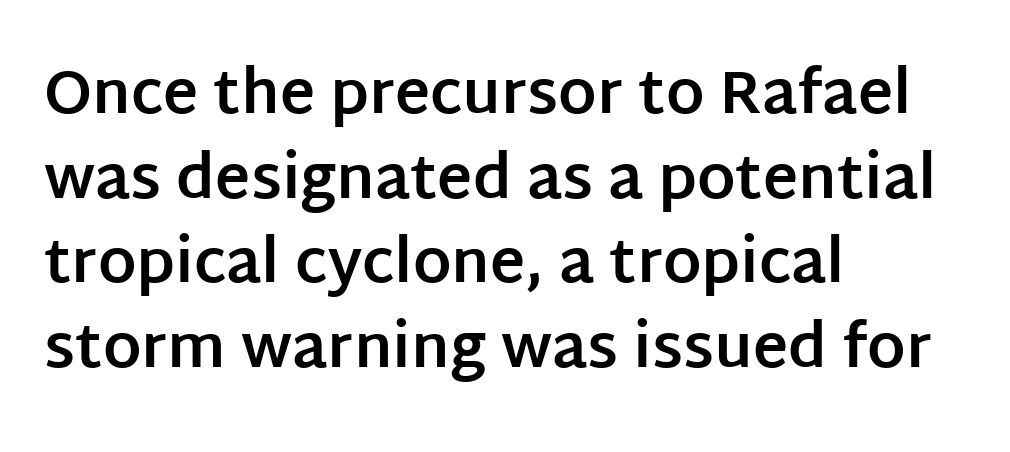
The image shows 60 px bold sans-serif type, upright; set left-aligned, normal line spacing (1.41x), normal letter spacing, not underlined; low stroke contrast and a large x-height.
